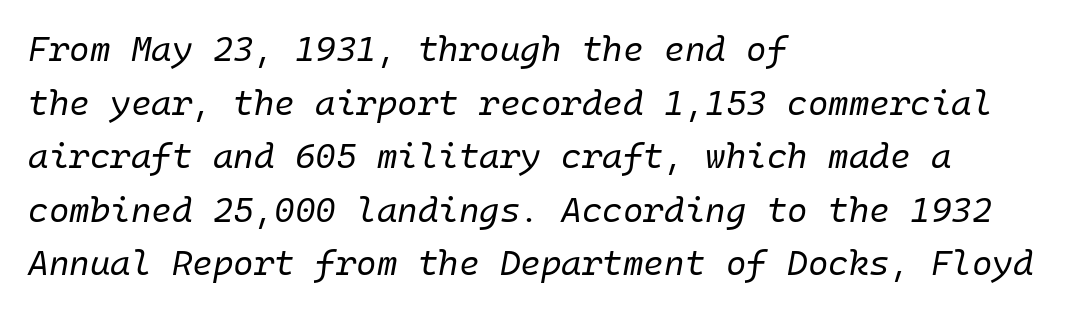
{"italic": "yes", "lean": "right", "slant_degrees": 10, "bold": "no", "weight": "regular", "width": "normal", "stroke_contrast": "low", "x_height": "medium", "underline": "no", "align": "left", "line_spacing": "normal", "line_spacing_ratio": 1.53, "letter_spacing": "normal", "letter_spacing_em": 0.0, "glyph_px": 35}
